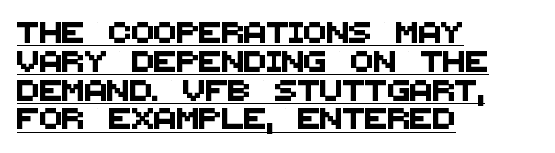
The image shows 21 px text type; set left-aligned, normal line spacing (1.37x), normal letter spacing, underlined.
